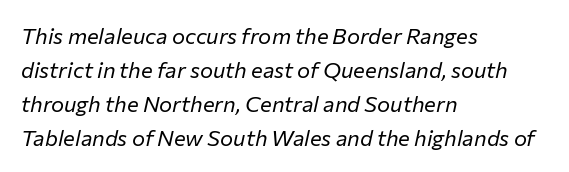
The image shows 22 px text type, italic (leaning right); set left-aligned, normal line spacing (1.54x), normal letter spacing, not underlined.
